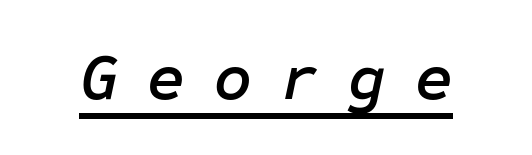
The image shows 65 px text type, italic (leaning right); set unusually wide letter spacing (+0.45 em), underlined; low stroke contrast and a medium x-height.
